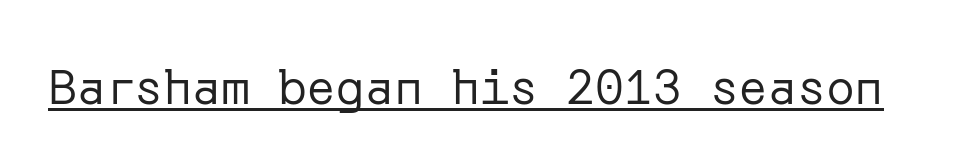
Q: Is the text bold? A: No.
Q: Is the text italic (slanted)? A: No, it is upright.
Q: Is the typeface a serif or a sans-serif typeface? A: Sans-serif.
Q: Is the text underlined? A: Yes.
Q: Is the spacing between letters normal or unusually wide? A: Normal.
Q: Width (condensed, normal, or wide)? A: Normal.
Q: Stroke contrast? A: Low.
Q: x-height? A: Medium.
